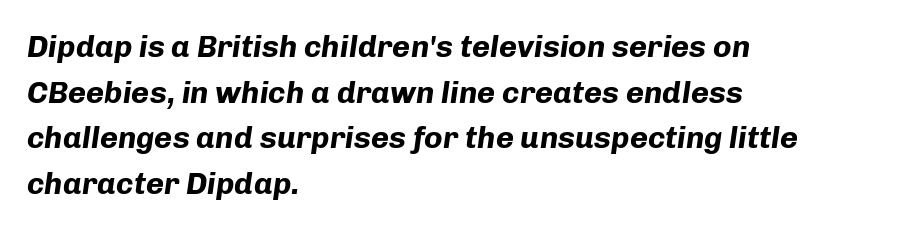
The image shows 31 px bold type, italic (leaning right); set left-aligned, normal line spacing (1.47x), normal letter spacing, not underlined; low stroke contrast and a medium x-height.
